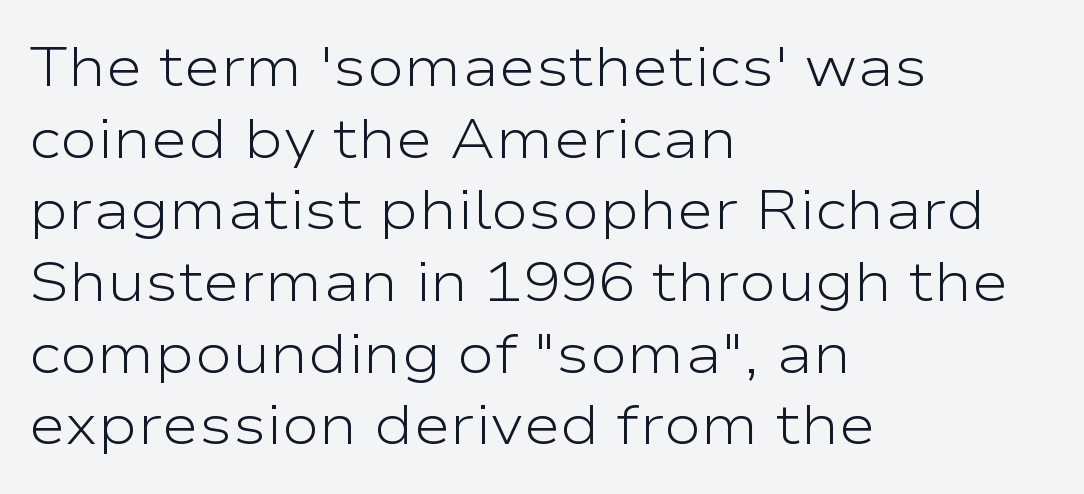
Q: Is the text bold? A: No.
Q: Is the text italic (slanted)? A: No, it is upright.
Q: Is the typeface a serif or a sans-serif typeface? A: Sans-serif.
Q: Is the text underlined? A: No.
Q: How is the paragraph aligned? A: Left-aligned.
Q: Is the spacing between letters normal or unusually wide? A: Normal.
Q: Is the spacing between lines tight, normal or loose? A: Normal.
Q: Width (condensed, normal, or wide)? A: Wide.
Q: Stroke contrast? A: Low.
Q: x-height? A: Medium.
Q: Monospaced? A: No.
